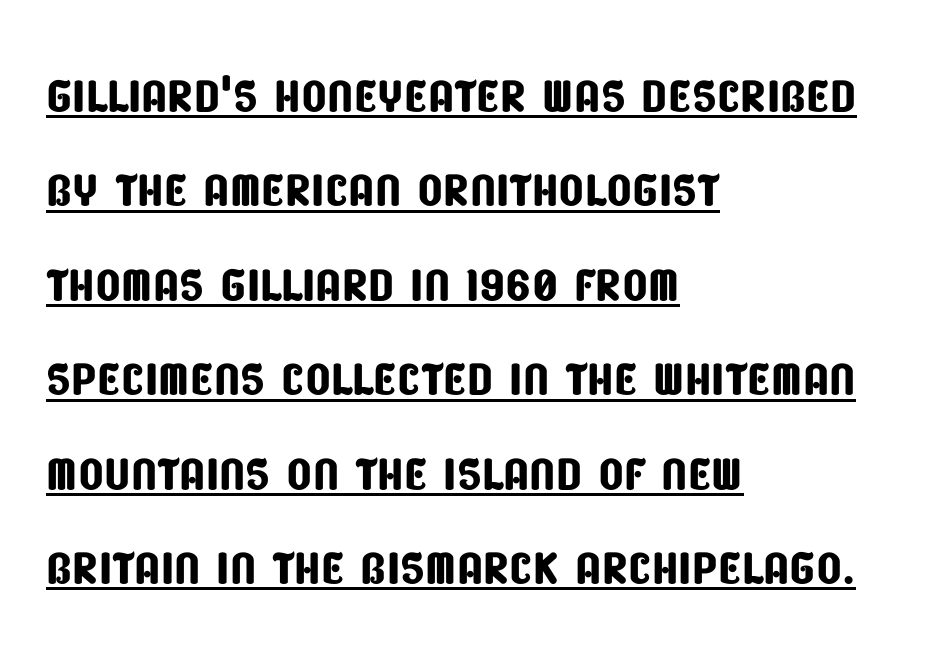
The image shows 66 px condensed sans-serif type; set left-aligned, normal line spacing (1.43x), normal letter spacing, underlined; low stroke contrast and a large x-height.
